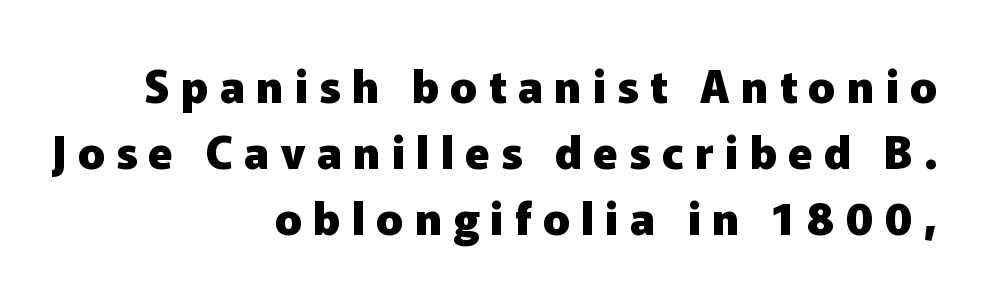
The image shows 44 px heavy sans-serif type, upright; set right-aligned, normal line spacing (1.5x), unusually wide letter spacing (+0.26 em), not underlined; low stroke contrast and a medium x-height.
